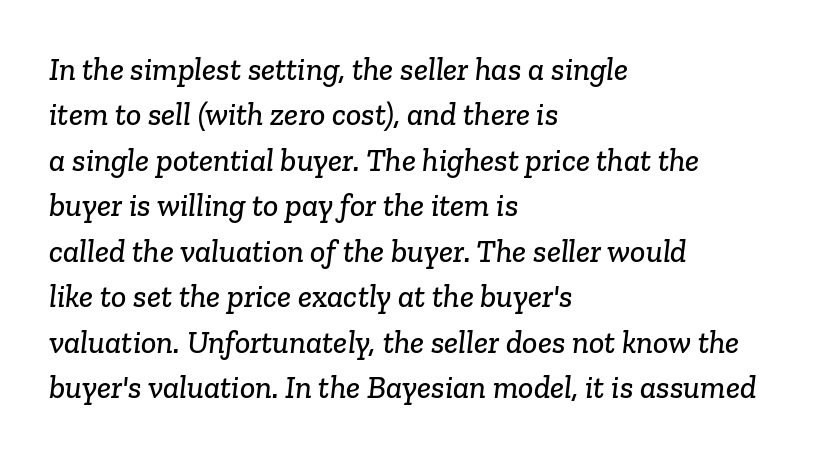
The image shows 32 px serif type; set left-aligned, normal line spacing (1.42x), normal letter spacing, not underlined; low stroke contrast and a medium x-height.
